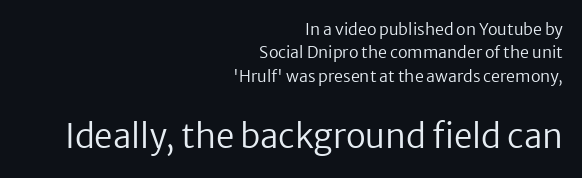
Q: Is the text bold? A: No.
Q: Is the text italic (slanted)? A: No, it is upright.
Q: Is the typeface a serif or a sans-serif typeface? A: Sans-serif.
Q: Is the text underlined? A: No.
Q: How is the paragraph aligned? A: Right-aligned.
Q: Is the spacing between letters normal or unusually wide? A: Normal.
Q: Is the spacing between lines tight, normal or loose? A: Normal.
Q: Which block of text is set in a larger size, the first (top) or the second (bottom)? A: The second (bottom) one.
Q: Width (condensed, normal, or wide)? A: Normal.
Q: Stroke contrast? A: Low.
Q: x-height? A: Medium.
Q: Monospaced? A: No.
